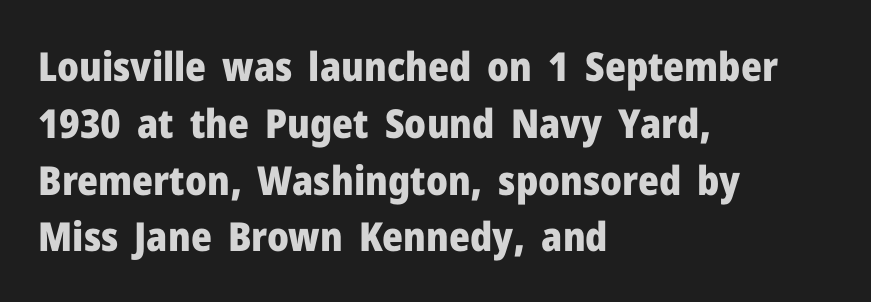
The image shows 40 px heavy sans-serif type, upright; set left-aligned, normal line spacing (1.42x), normal letter spacing, not underlined; low stroke contrast and a medium x-height.
